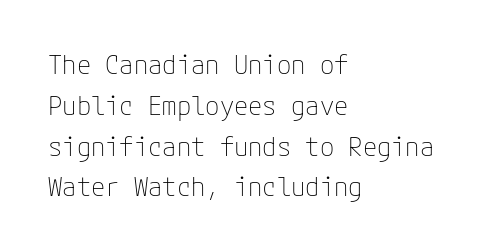
Q: Is the text bold? A: No.
Q: Is the text italic (slanted)? A: No, it is upright.
Q: Is the text underlined? A: No.
Q: How is the paragraph aligned? A: Left-aligned.
Q: Is the spacing between letters normal or unusually wide? A: Normal.
Q: Is the spacing between lines tight, normal or loose? A: Normal.
